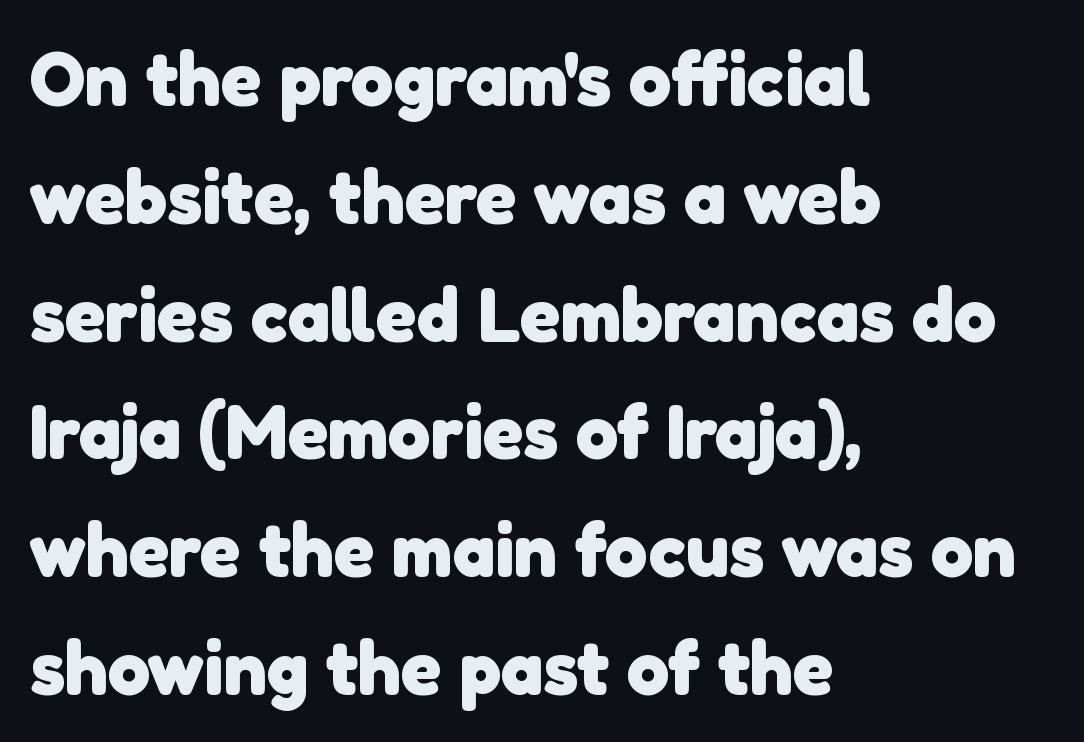
{"serif": "no", "bold": "yes", "weight": "heavy", "width": "normal", "stroke_contrast": "low", "x_height": "medium", "monospaced": "no", "underline": "no", "align": "left", "line_spacing": "normal", "line_spacing_ratio": 1.55, "letter_spacing": "normal", "letter_spacing_em": 0.0, "glyph_px": 76}
